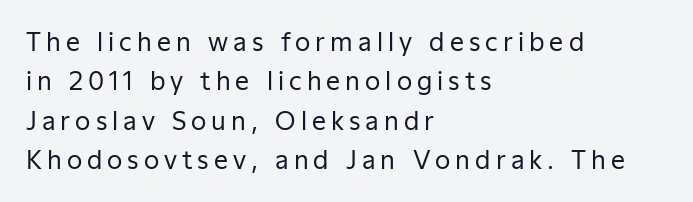
{"italic": "no", "bold": "no", "underline": "no", "align": "left", "line_spacing": "normal", "line_spacing_ratio": 1.58, "letter_spacing": "wide", "letter_spacing_em": 0.2, "glyph_px": 25}
